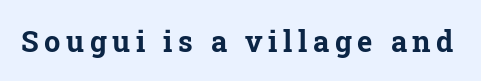
The image shows 29 px bold serif type, upright; set not underlined; low stroke contrast and a medium x-height.
